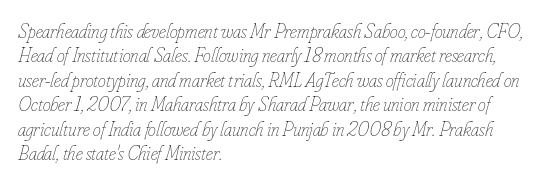
Q: Is the text bold? A: No.
Q: Is the text italic (slanted)? A: Yes, it leans right by about 16 degrees.
Q: Is the text underlined? A: No.
Q: How is the paragraph aligned? A: Left-aligned.
Q: Is the spacing between letters normal or unusually wide? A: Normal.
